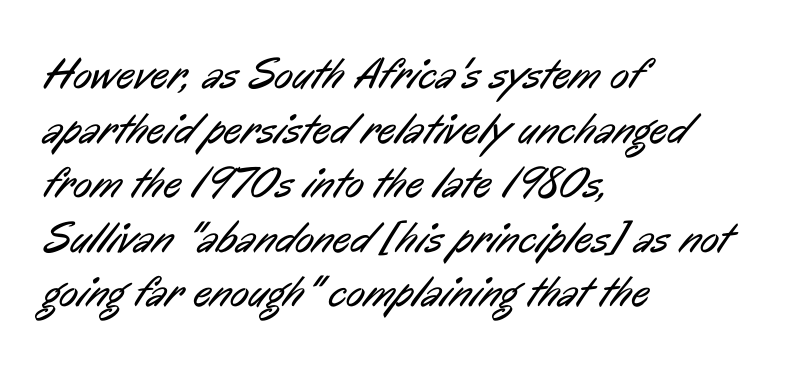
The image shows 44 px regular-weight, condensed sans-serif type; set left-aligned, line spacing 1.24x, normal letter spacing, not underlined; low stroke contrast and a medium x-height.
